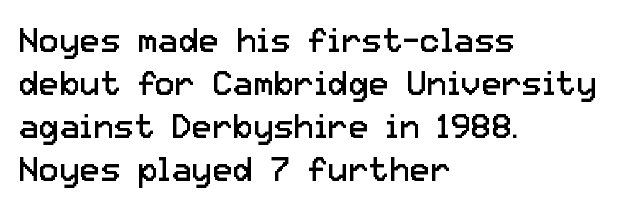
The letters advance in unequal steps, a hallmark of proportional type. Descender tails drop into unmarked territory. Leading matches the norm, producing a regular column. The lines are quadded left. The tracking reads as untouched default to a designer's eye. Are there feet on the stems? There aren't — it's a sans.
